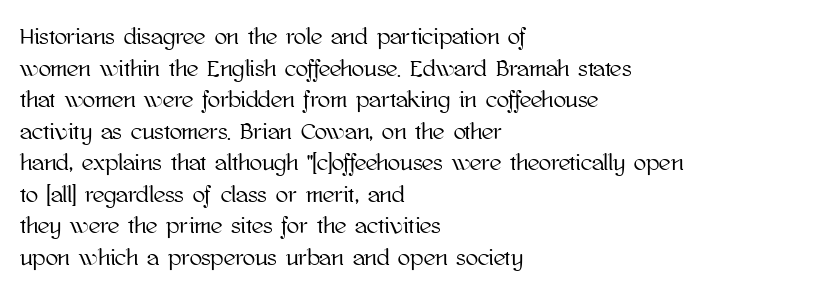
The letterforms sit shoulder to shoulder at normal distance. The paragraph has a hard left edge and a soft right edge. A clean baseline with only descenders dipping below it. No italicization has been applied; the sample stays upright.
